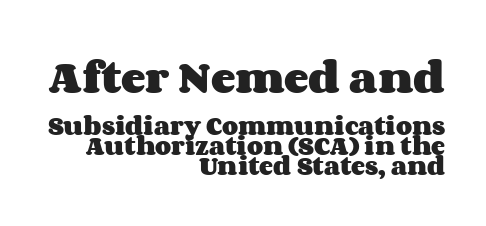
{"italic": "no", "bold": "yes", "weight": "heavy", "width": "wide", "stroke_contrast": "medium", "x_height": "large", "monospaced": "no", "underline": "no", "align": "right", "line_spacing": "tight", "line_spacing_ratio": 0.95, "letter_spacing": "normal", "letter_spacing_em": 0.0, "larger_block": "first", "size_ratio": 1.76, "glyph_px": 37}
